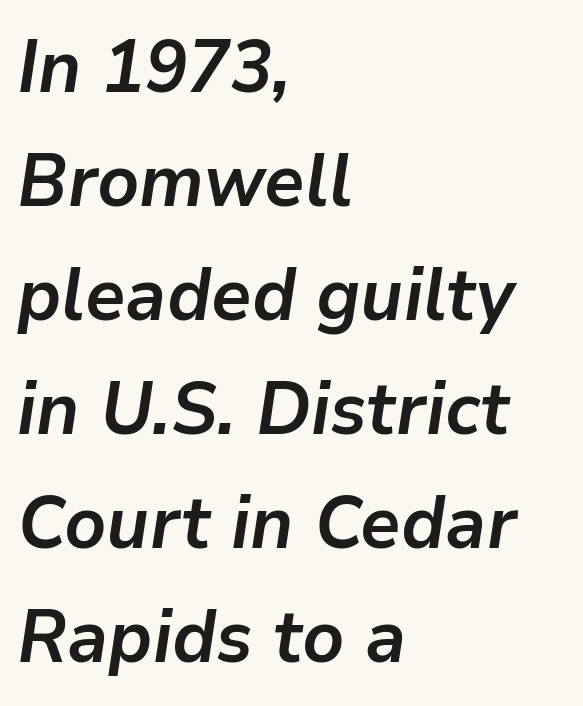
{"italic": "yes", "lean": "right", "slant_degrees": 9, "bold": "yes", "weight": "semibold", "width": "normal", "stroke_contrast": "low", "x_height": "medium", "monospaced": "no", "underline": "no", "align": "left", "line_spacing": "normal", "line_spacing_ratio": 1.54, "letter_spacing": "normal", "letter_spacing_em": 0.0, "glyph_px": 74}
